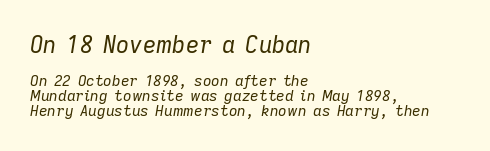
The letters sit at their default tracking, neither squeezed nor spread. A typesetter would mark this as italic. All the whitespace from short lines collects on the right. Weight: in the light-to-regular range. Glance below the letters and you will spot only blank space. Compared with typical paragraphs, the rows here are closer together.
